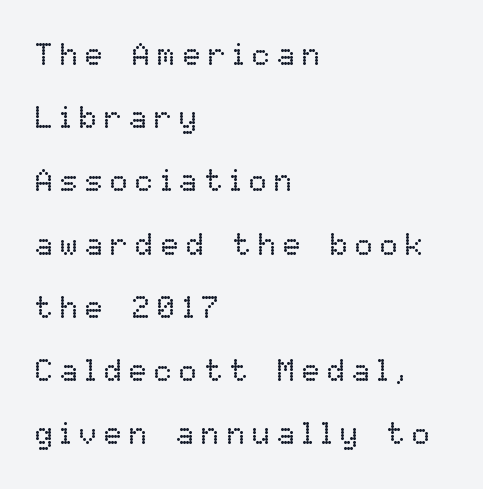
The image shows 31 px regular-weight type, upright; set left-aligned, loose line spacing (2.04x), unusually wide letter spacing (+0.21 em), not underlined; low stroke contrast and a medium x-height.
